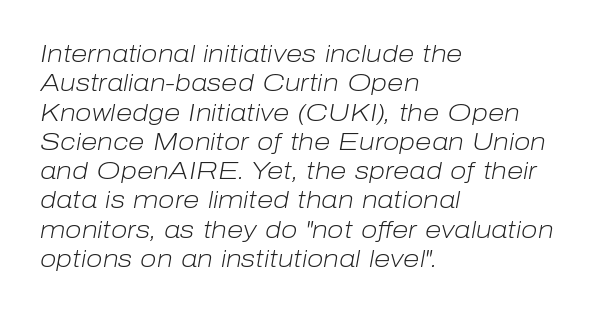
{"italic": "yes", "lean": "right", "slant_degrees": 10, "bold": "no", "underline": "no", "align": "left", "line_spacing_ratio": 1.22, "letter_spacing": "normal", "letter_spacing_em": 0.0, "glyph_px": 24}
